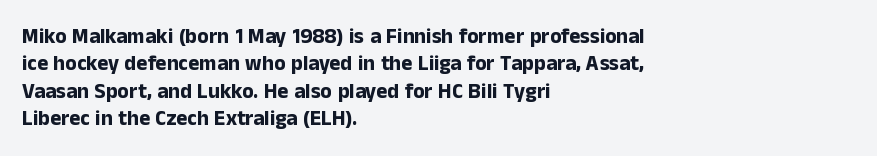
Q: Is the text bold? A: Yes.
Q: Is the text italic (slanted)? A: No, it is upright.
Q: Is the text underlined? A: No.
Q: How is the paragraph aligned? A: Left-aligned.
Q: Is the spacing between letters normal or unusually wide? A: Normal.
Q: Is the spacing between lines tight, normal or loose? A: Normal.
